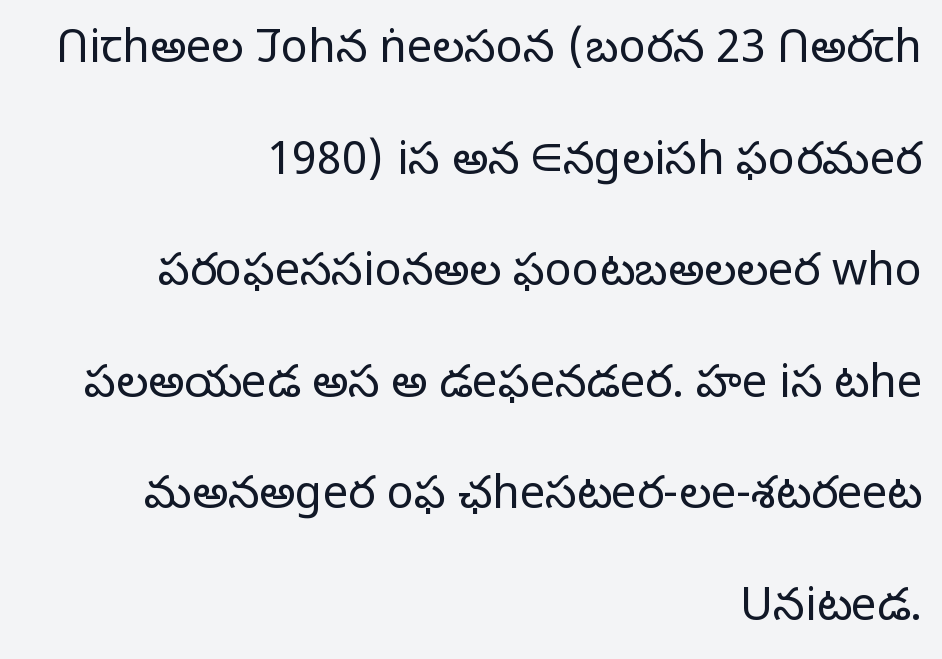
Q: Is the text bold? A: No.
Q: Is the text italic (slanted)? A: No, it is upright.
Q: Is the typeface a serif or a sans-serif typeface? A: Sans-serif.
Q: Is the text underlined? A: No.
Q: How is the paragraph aligned? A: Right-aligned.
Q: Is the spacing between letters normal or unusually wide? A: Normal.
Q: Is the spacing between lines tight, normal or loose? A: Loose.
Q: Width (condensed, normal, or wide)? A: Normal.
Q: Stroke contrast? A: Low.
Q: x-height? A: Medium.
Q: Monospaced? A: No.
